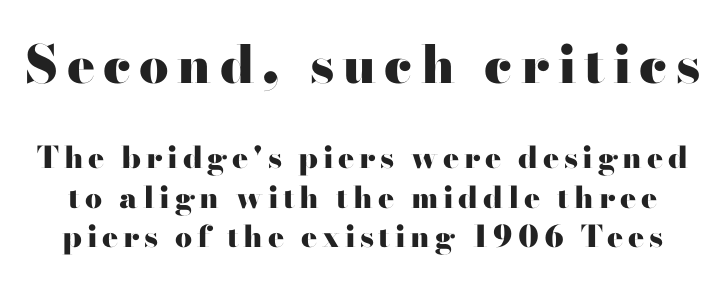
Observe the serifs anchoring each vertical stroke in this sample. Underlining? Definitely not there. Block one is the big one; block two sits smaller underneath. Quick note: interline space is typical. Designer's note — italics off, roman on.
